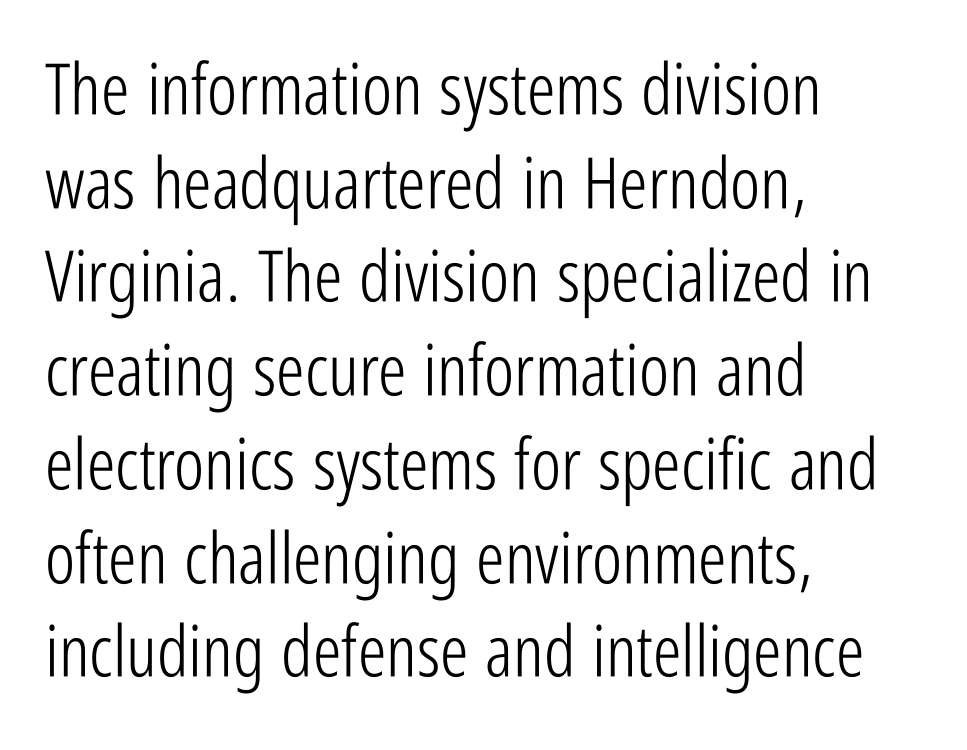
Glance below the letters and you will spot only blank space. Alignment: flush left. I'd call this a sans setting — the letters go barefoot. Compared with typical paragraphs, the rows here are spaced about the same.
